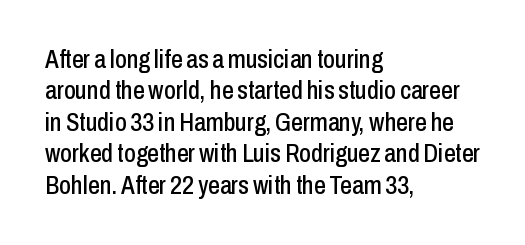
Tracking value appears to be zero — textbook default spacing. Rendered with straight, roman letterforms. Short and long lines alike share a common starting point at left. A bare baseline throughout the passage.
